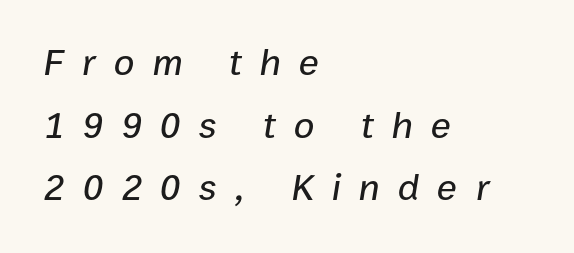
Q: Is the text italic (slanted)? A: Yes, it leans right by about 9 degrees.
Q: Is the text underlined? A: No.
Q: How is the paragraph aligned? A: Left-aligned.
Q: Is the spacing between letters normal or unusually wide? A: Unusually wide.
Q: Is the spacing between lines tight, normal or loose? A: Normal.
Q: Width (condensed, normal, or wide)? A: Normal.
Q: Stroke contrast? A: Low.
Q: x-height? A: Medium.
Q: Monospaced? A: No.
